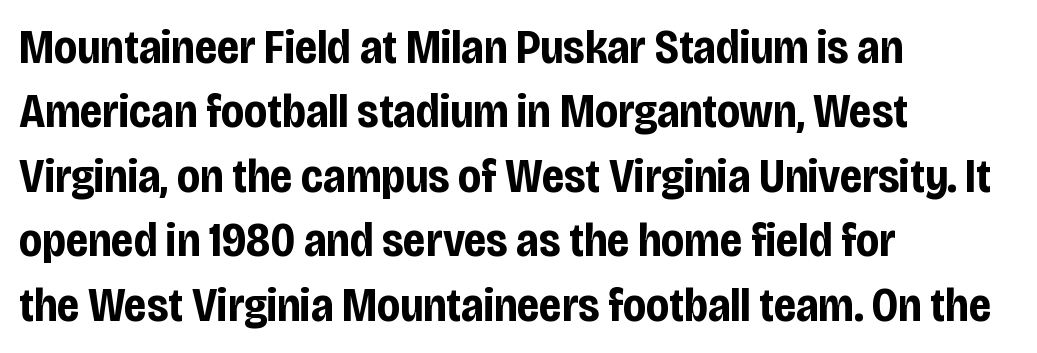
The image shows 47 px bold, condensed sans-serif type, upright; set left-aligned, normal line spacing (1.37x), normal letter spacing, not underlined; low stroke contrast and a large x-height.
